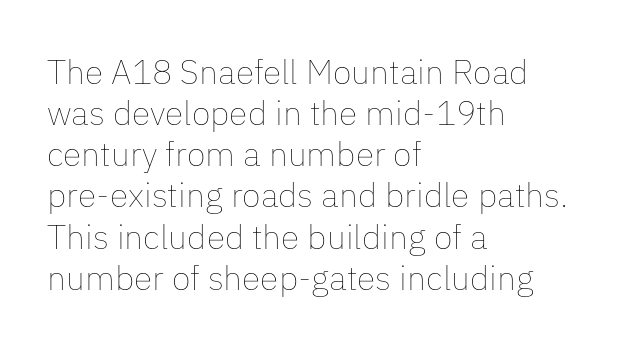
The image shows 34 px thin type, upright; set left-aligned, line spacing 1.21x, normal letter spacing, not underlined; low stroke contrast and a medium x-height.
